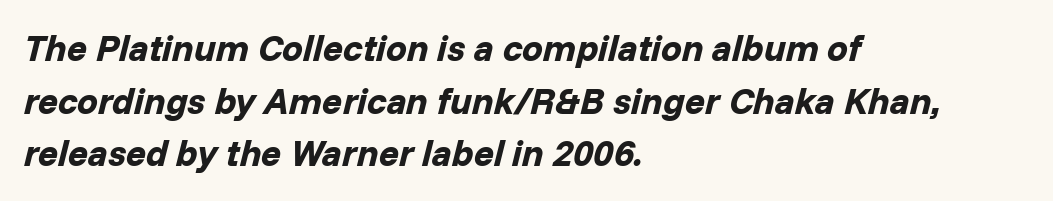
{"italic": "yes", "lean": "right", "slant_degrees": 14, "bold": "yes", "weight": "bold", "width": "normal", "stroke_contrast": "low", "x_height": "medium", "monospaced": "no", "underline": "no", "align": "left", "line_spacing": "normal", "line_spacing_ratio": 1.42, "letter_spacing": "normal", "letter_spacing_em": 0.0, "glyph_px": 37}
